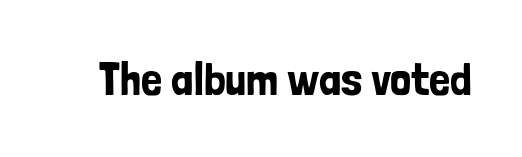
Q: Is the text italic (slanted)? A: No, it is upright.
Q: Is the typeface a serif or a sans-serif typeface? A: Sans-serif.
Q: Is the text underlined? A: No.
Q: Is the spacing between letters normal or unusually wide? A: Normal.
Q: Width (condensed, normal, or wide)? A: Condensed.
Q: Stroke contrast? A: Low.
Q: x-height? A: Medium.
Q: Monospaced? A: No.
